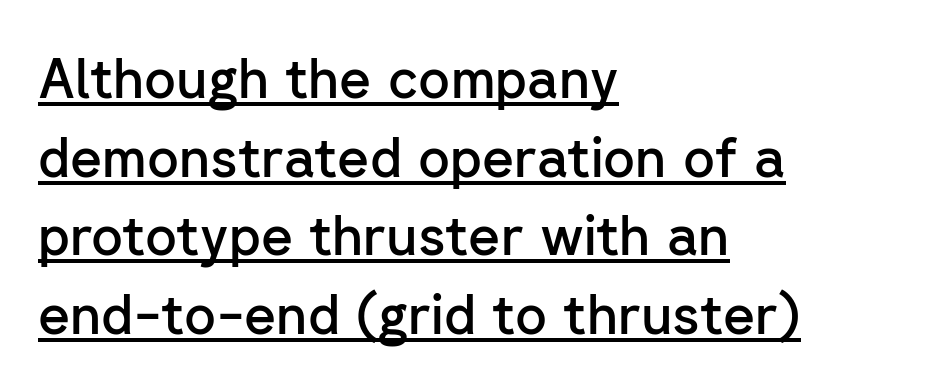
Q: Is the text bold? A: Semi-bold.
Q: Is the text italic (slanted)? A: No, it is upright.
Q: Is the typeface a serif or a sans-serif typeface? A: Sans-serif.
Q: Is the text underlined? A: Yes.
Q: How is the paragraph aligned? A: Left-aligned.
Q: Is the spacing between letters normal or unusually wide? A: Normal.
Q: Is the spacing between lines tight, normal or loose? A: Normal.
Q: Width (condensed, normal, or wide)? A: Normal.
Q: Stroke contrast? A: Low.
Q: x-height? A: Medium.
Q: Monospaced? A: No.
